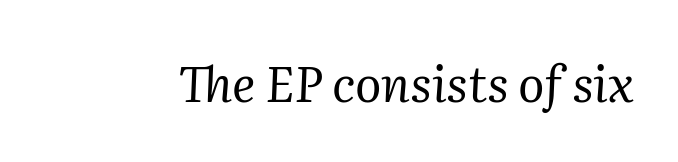
The image shows 49 px regular-weight serif type, italic (leaning right); set normal letter spacing, not underlined; medium stroke contrast and a medium x-height.
